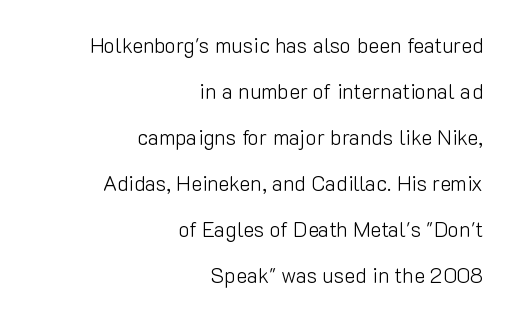
The image shows 21 px text type, upright; set right-aligned, loose line spacing (2.19x), normal letter spacing, not underlined.
